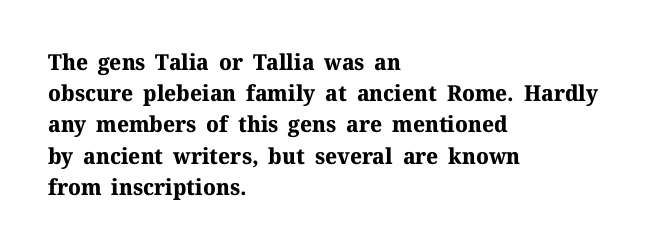
Q: Is the text bold? A: Yes.
Q: Is the text italic (slanted)? A: No, it is upright.
Q: Is the text underlined? A: No.
Q: How is the paragraph aligned? A: Left-aligned.
Q: Is the spacing between letters normal or unusually wide? A: Normal.
Q: Is the spacing between lines tight, normal or loose? A: Normal.
